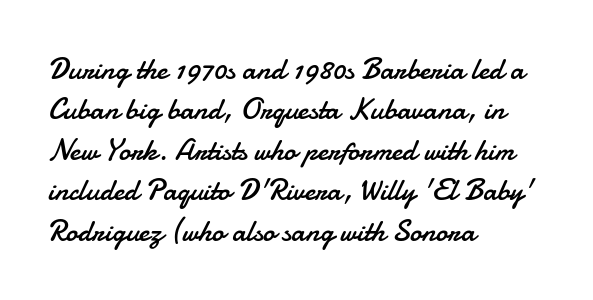
The image shows 30 px regular-weight sans-serif type; set left-aligned, normal line spacing (1.35x), normal letter spacing, not underlined; low stroke contrast and a small x-height.
